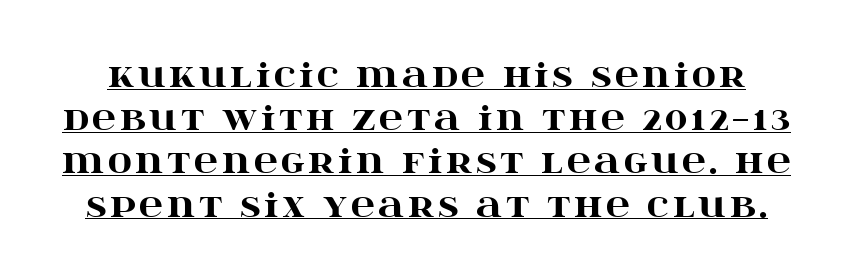
The image shows 33 px heavy, wide serif type, upright; set normal line spacing (1.31x), underlined; high stroke contrast and a large x-height.
